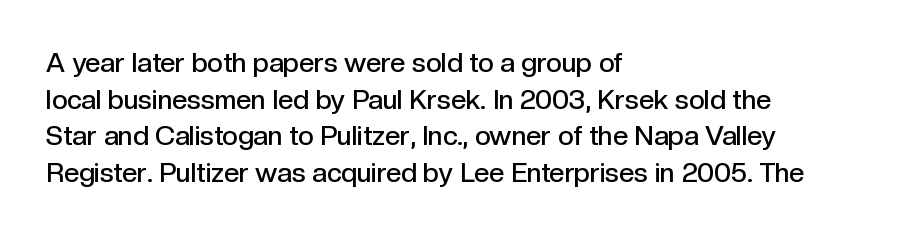
Successive baselines arrive at the customary interval. Nothing unusual about the tracking: characters are spaced as the font intends. Clear beneath every line of the passage. The lettering stays uniformly vertical, giving the passage a roman look. A somewhat darkened texture: the type is semibold rather than bold. Left-aligned paragraph, ragged on the right.
